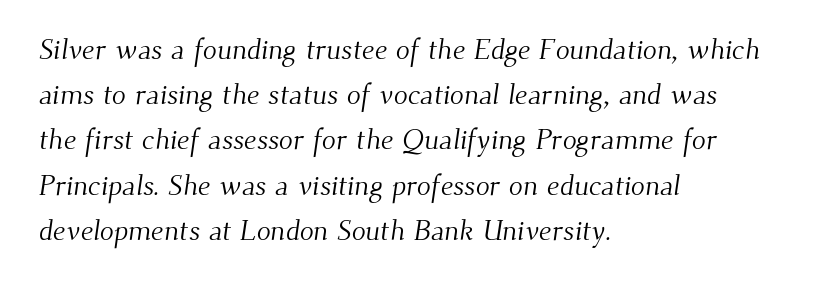
Q: Is the text bold? A: No.
Q: Is the typeface a serif or a sans-serif typeface? A: Serif.
Q: Is the text underlined? A: No.
Q: How is the paragraph aligned? A: Left-aligned.
Q: Is the spacing between letters normal or unusually wide? A: Normal.
Q: Is the spacing between lines tight, normal or loose? A: Normal.
Q: Width (condensed, normal, or wide)? A: Normal.
Q: Stroke contrast? A: Medium.
Q: x-height? A: Small.
Q: Monospaced? A: No.
